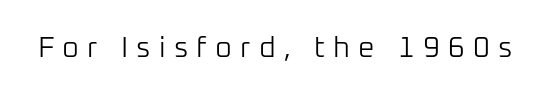
{"serif": "no", "italic": "no", "bold": "no", "weight": "light", "width": "normal", "stroke_contrast": "low", "x_height": "medium", "monospaced": "no", "underline": "no", "letter_spacing": "wide", "letter_spacing_em": 0.28, "glyph_px": 29}
